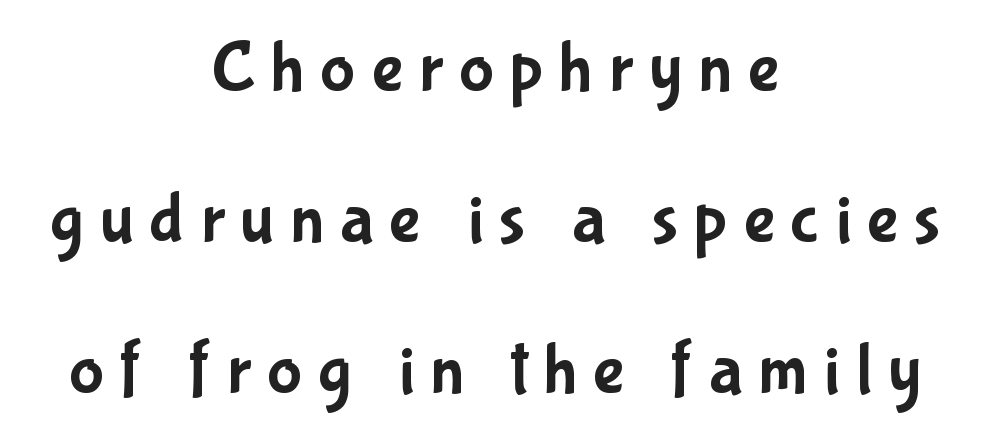
Q: Is the text italic (slanted)? A: No, it is upright.
Q: Is the typeface a serif or a sans-serif typeface? A: Sans-serif.
Q: Is the text underlined? A: No.
Q: How is the paragraph aligned? A: Centered.
Q: Is the spacing between letters normal or unusually wide? A: Unusually wide.
Q: Is the spacing between lines tight, normal or loose? A: Loose.
Q: Width (condensed, normal, or wide)? A: Condensed.
Q: Stroke contrast? A: Low.
Q: x-height? A: Medium.
Q: Monospaced? A: No.
